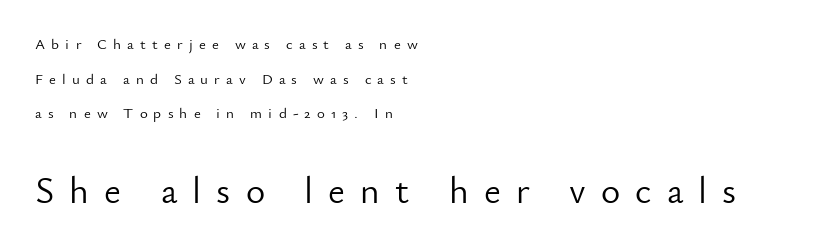
The image shows 37 px light sans-serif type, upright; set left-aligned, loose line spacing (2.31x), unusually wide letter spacing (+0.41 em), not underlined; the second (bottom) block is 2.47x larger; low stroke contrast and a small x-height.
